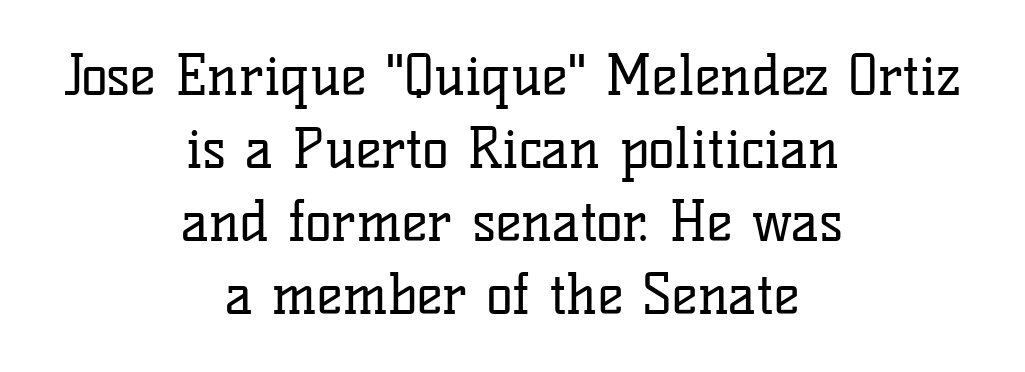
Note the varied advance widths — an 'i' is clearly narrower than an 'm'. The horizontal fit of the characters is conventional and even. A student would call this center alignment; a typographer would say set centered. These lines were composed using upright roman letters. Anything drawn beneath the words? Only blank space. Weight: not bold — regular or lighter.
